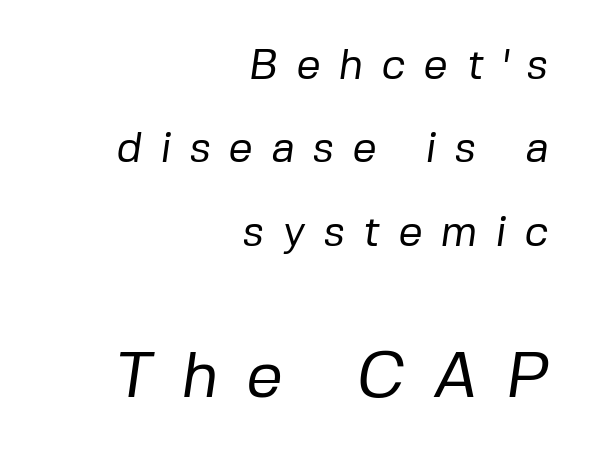
The image shows 65 px regular-weight sans-serif type; set right-aligned, loose line spacing (1.94x), unusually wide letter spacing (+0.42 em), not underlined; the second (bottom) block is 1.51x larger; low stroke contrast and a medium x-height.
